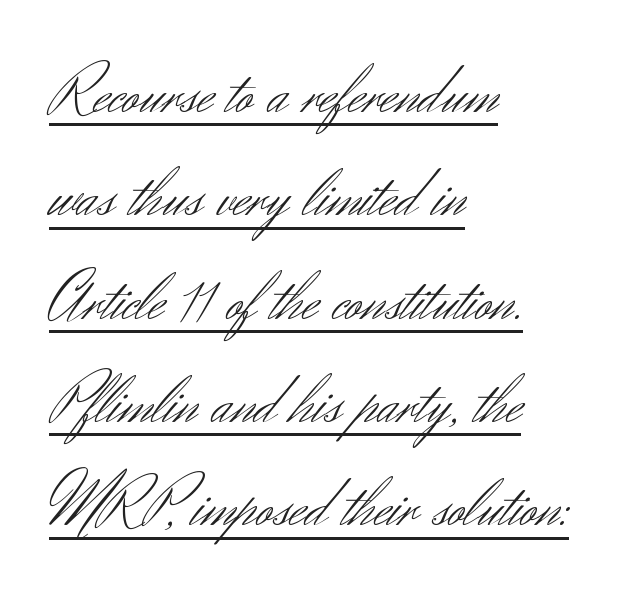
The image shows 68 px light sans-serif type; set left-aligned, normal line spacing (1.52x), normal letter spacing, underlined; medium stroke contrast and a small x-height.
